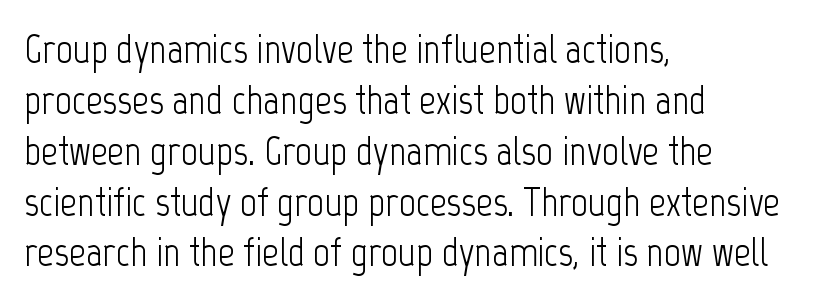
{"serif": "no", "italic": "no", "bold": "no", "weight": "light", "width": "condensed", "stroke_contrast": "low", "x_height": "medium", "monospaced": "no", "underline": "no", "align": "left", "line_spacing_ratio": 1.24, "letter_spacing": "normal", "letter_spacing_em": 0.0, "glyph_px": 41}
